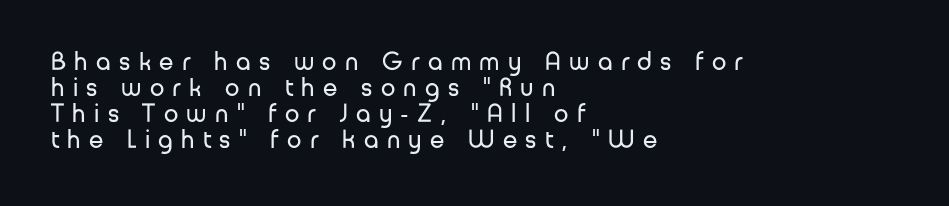
Q: Is the text bold? A: No.
Q: Is the text italic (slanted)? A: No, it is upright.
Q: Is the text underlined? A: No.
Q: How is the paragraph aligned? A: Left-aligned.
Q: Is the spacing between letters normal or unusually wide? A: Unusually wide.
Q: Is the spacing between lines tight, normal or loose? A: Tight.
